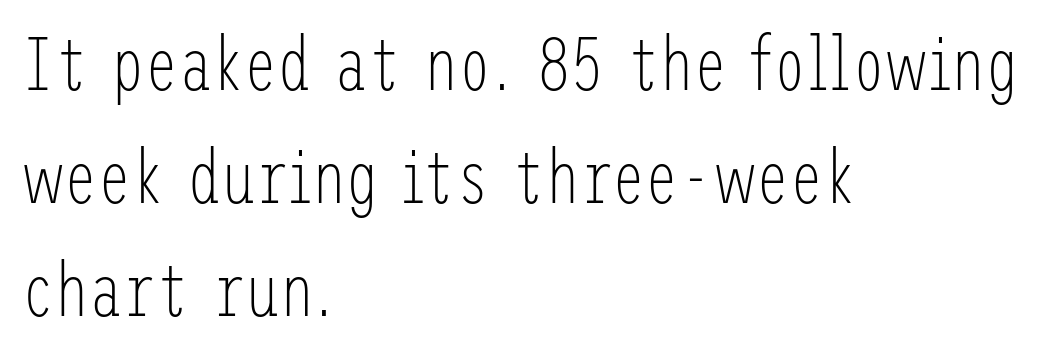
The image shows 75 px light, condensed sans-serif type, upright; set left-aligned, normal line spacing (1.51x), normal letter spacing, not underlined; low stroke contrast and a medium x-height.
